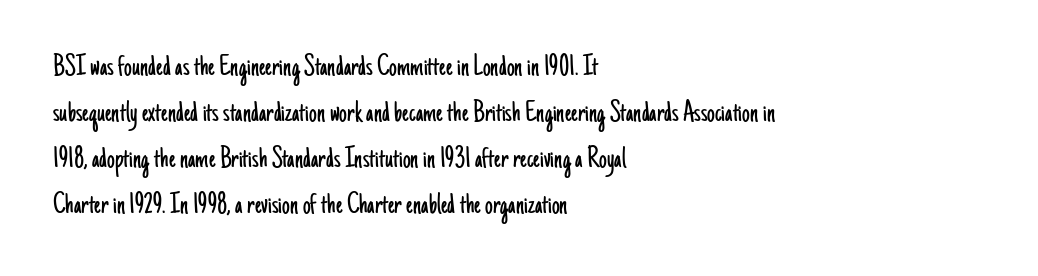
Horizontal bands of white between lines are of average thickness. This sample uses a sans-serif face. Underlining? Definitely not there. The specimen reads as upright at a glance. Letter spacing: default. Do the characters align in a grid? No, the font is proportional.
